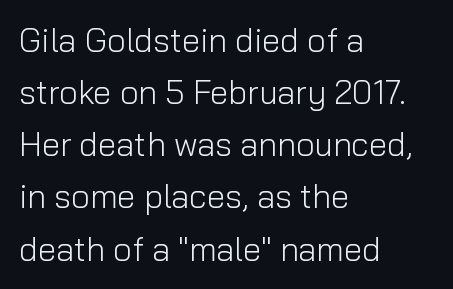
Q: Is the text bold? A: No.
Q: Is the text italic (slanted)? A: No, it is upright.
Q: Is the typeface a serif or a sans-serif typeface? A: Sans-serif.
Q: Is the text underlined? A: No.
Q: How is the paragraph aligned? A: Left-aligned.
Q: Is the spacing between letters normal or unusually wide? A: Normal.
Q: Is the spacing between lines tight, normal or loose? A: Normal.
Q: Width (condensed, normal, or wide)? A: Normal.
Q: Stroke contrast? A: Low.
Q: x-height? A: Medium.
Q: Monospaced? A: No.
